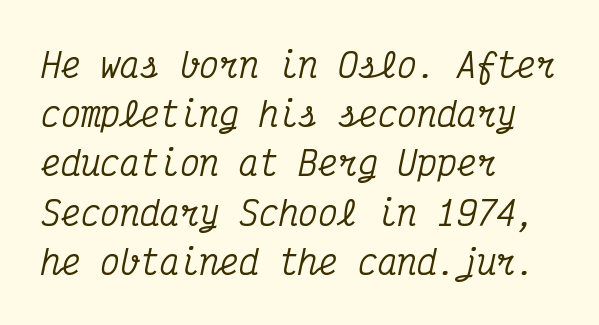
{"serif": "yes", "italic": "yes", "lean": "right", "slant_degrees": 12, "width": "condensed", "stroke_contrast": "medium", "x_height": "medium", "monospaced": "yes", "underline": "no", "align": "left", "line_spacing": "normal", "line_spacing_ratio": 1.49, "letter_spacing": "normal", "letter_spacing_em": 0.0, "glyph_px": 33}
